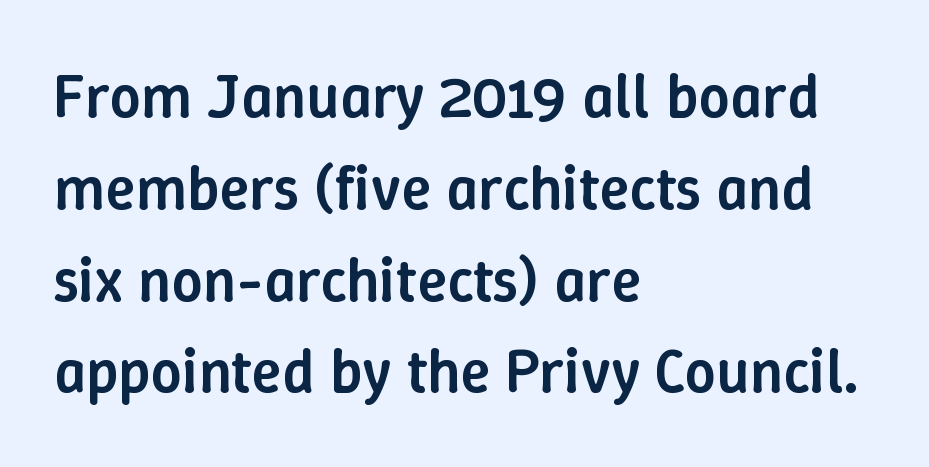
The image shows 62 px semibold type, upright; set left-aligned, normal line spacing (1.48x), normal letter spacing, not underlined; low stroke contrast and a medium x-height.
